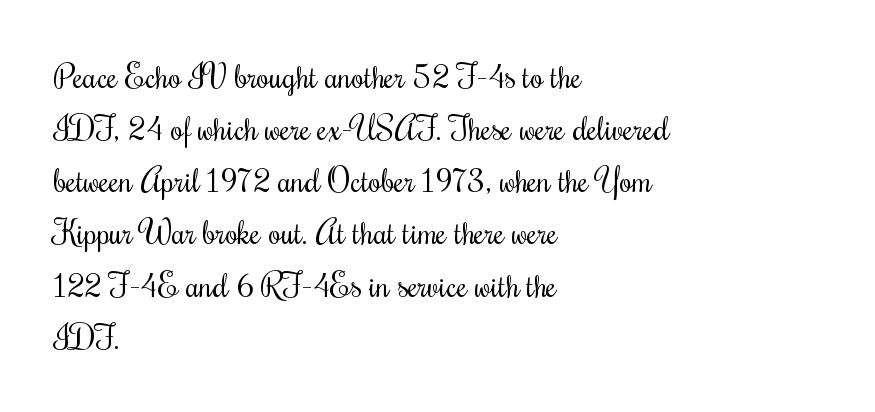
The image shows 33 px regular-weight, condensed type; set left-aligned, normal line spacing (1.58x), normal letter spacing, not underlined; medium stroke contrast and a small x-height.
